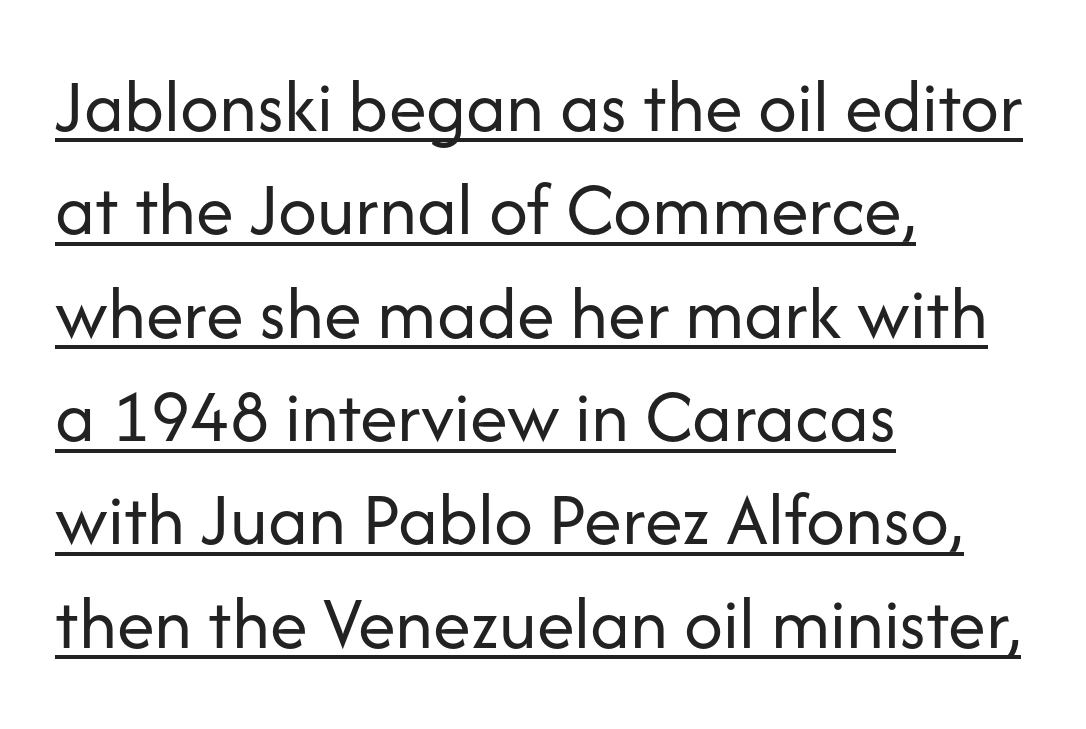
The image shows 76 px regular-weight sans-serif type, upright; set left-aligned, normal line spacing (1.36x), normal letter spacing, underlined; low stroke contrast and a medium x-height.
